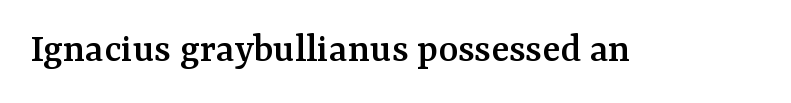
The image shows 42 px serif type, upright; set normal letter spacing, not underlined; medium stroke contrast and a medium x-height.
